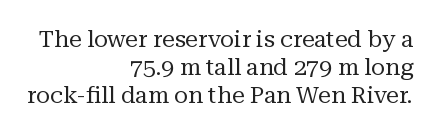
The image shows 23 px text type, upright; set right-aligned, line spacing 1.21x, normal letter spacing, not underlined.
